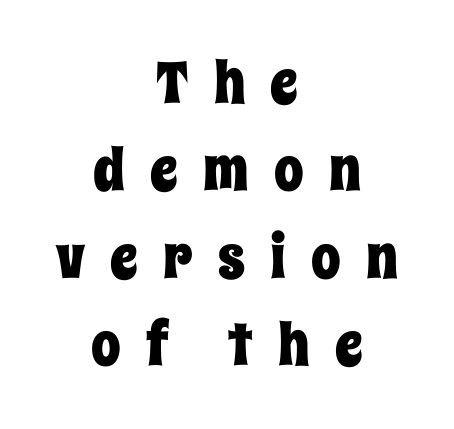
Notice how descenders clear the ascenders below comfortably — that's standard leading. Check under the words: just untouched page. Unlike italic type, these characters show no tilt at all. Substantial extra tracking has been applied to these lines. Think of a printed novel: that variable character pitch is what you see here.
